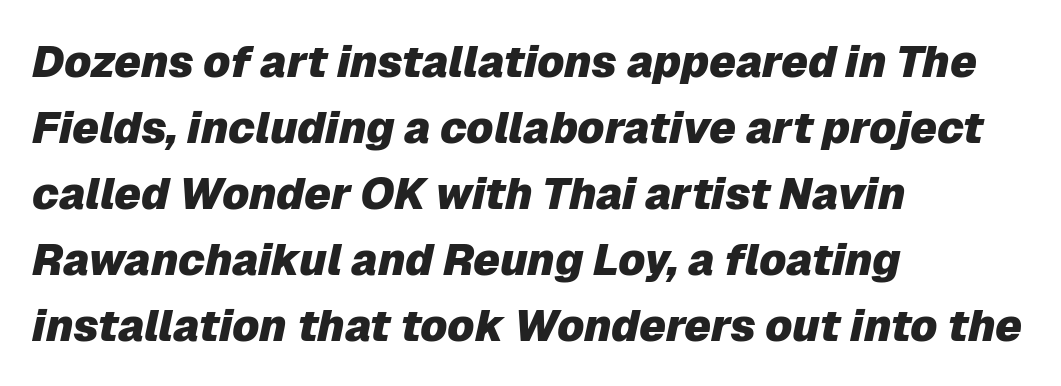
The image shows 44 px heavy type, italic (leaning right); set left-aligned, normal line spacing (1.5x), normal letter spacing, not underlined; low stroke contrast and a medium x-height.
